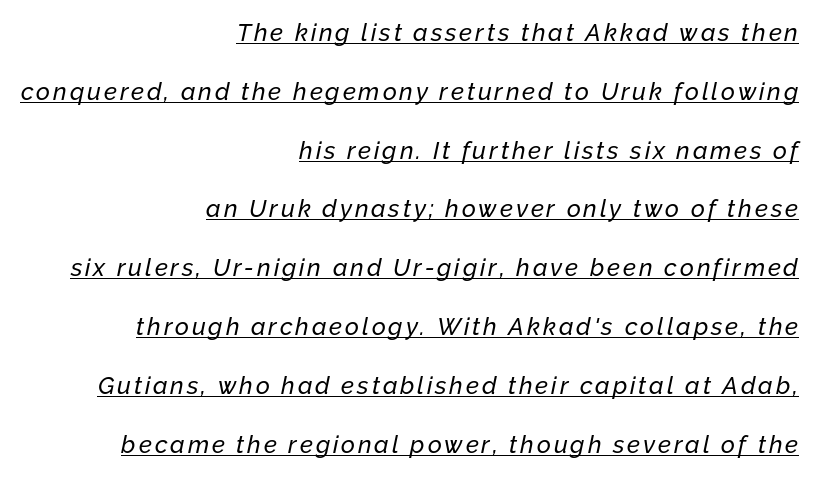
The image shows 24 px text type, italic (leaning right); set right-aligned, loose line spacing (2.45x), underlined.
